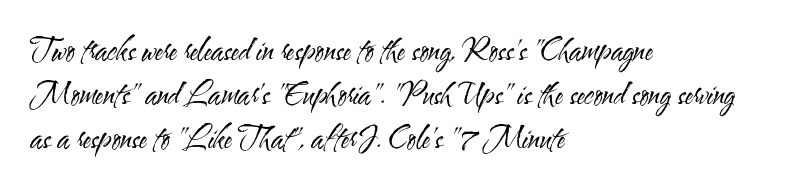
The image shows 30 px regular-weight, condensed sans-serif type; set left-aligned, normal line spacing (1.47x), normal letter spacing, not underlined; medium stroke contrast and a small x-height.
